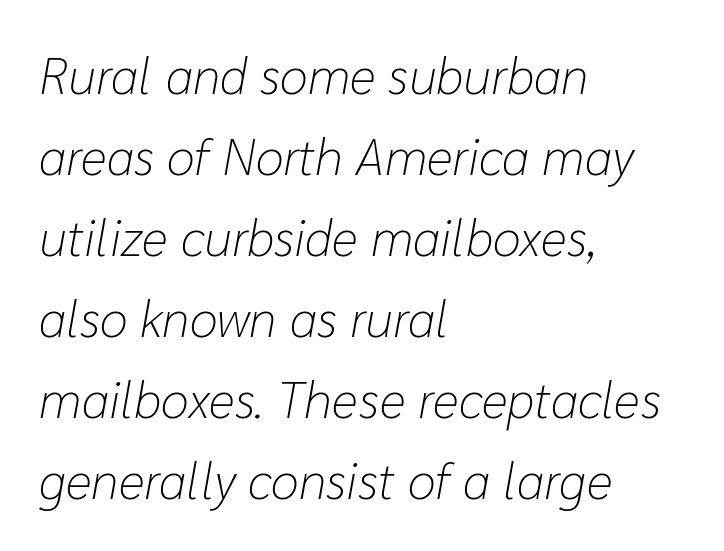
The image shows 51 px light type, italic (leaning right); set left-aligned, normal line spacing (1.59x), normal letter spacing, not underlined; low stroke contrast and a medium x-height.
